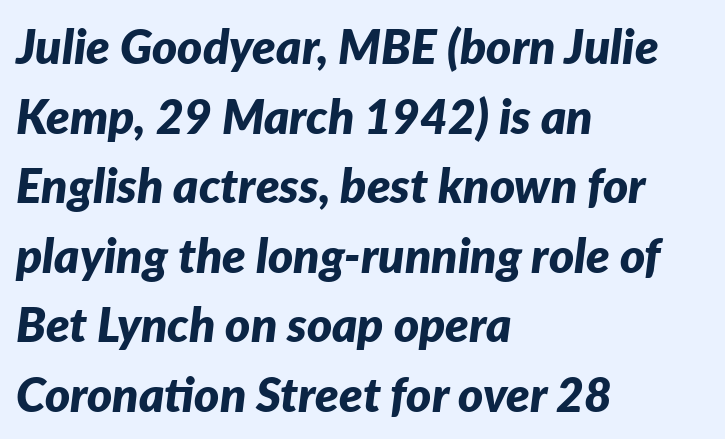
Q: Is the text bold? A: Yes.
Q: Is the text italic (slanted)? A: Yes, it leans right by about 7 degrees.
Q: Is the text underlined? A: No.
Q: How is the paragraph aligned? A: Left-aligned.
Q: Is the spacing between letters normal or unusually wide? A: Normal.
Q: Is the spacing between lines tight, normal or loose? A: Normal.
Q: Width (condensed, normal, or wide)? A: Normal.
Q: Stroke contrast? A: Low.
Q: x-height? A: Medium.
Q: Monospaced? A: No.
